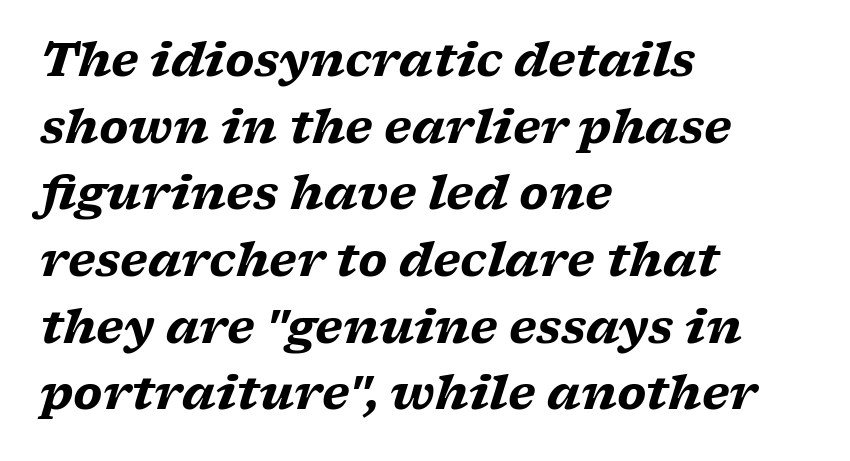
The image shows 46 px heavy, wide serif type, italic (leaning right); set left-aligned, normal line spacing (1.45x), normal letter spacing, not underlined; low stroke contrast and a medium x-height.
